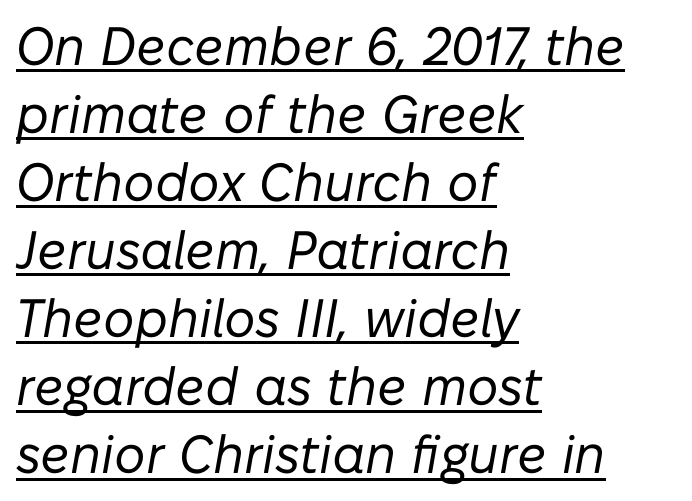
This sample carries an underscore along the baseline area. Varying glyph widths throughout — classic text-font behaviour. Compared with ordinary roman type, these characters are visibly tilted. In terms of letterspacing, this is plain default setting. The face looks like a standard text weight, possibly lighter.
